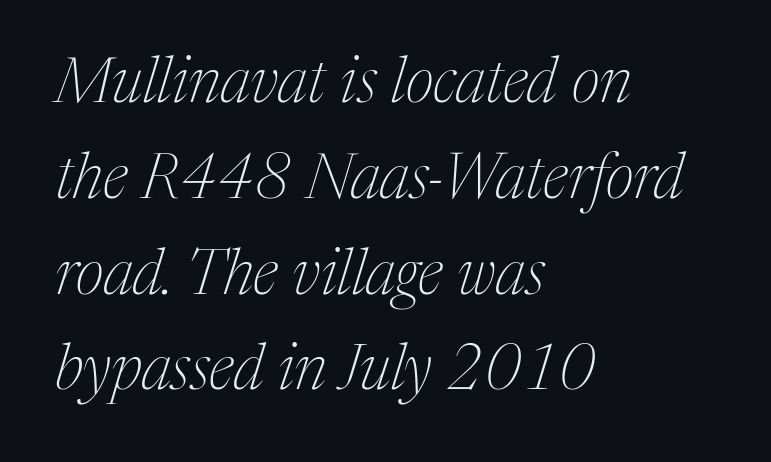
Q: Is the text bold? A: No.
Q: Is the text italic (slanted)? A: Yes, it leans right by about 17 degrees.
Q: Is the typeface a serif or a sans-serif typeface? A: Serif.
Q: Is the text underlined? A: No.
Q: How is the paragraph aligned? A: Left-aligned.
Q: Is the spacing between letters normal or unusually wide? A: Normal.
Q: Is the spacing between lines tight, normal or loose? A: Normal.
Q: Width (condensed, normal, or wide)? A: Normal.
Q: Stroke contrast? A: Medium.
Q: x-height? A: Medium.
Q: Monospaced? A: No.
